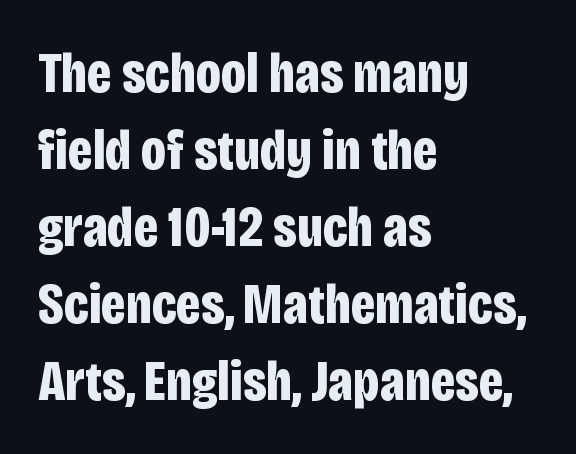
Q: Is the text bold? A: Yes.
Q: Is the text italic (slanted)? A: No, it is upright.
Q: Is the typeface a serif or a sans-serif typeface? A: Sans-serif.
Q: Is the text underlined? A: No.
Q: How is the paragraph aligned? A: Left-aligned.
Q: Is the spacing between letters normal or unusually wide? A: Normal.
Q: Is the spacing between lines tight, normal or loose? A: Normal.
Q: Width (condensed, normal, or wide)? A: Condensed.
Q: Stroke contrast? A: Low.
Q: x-height? A: Large.
Q: Monospaced? A: No.
